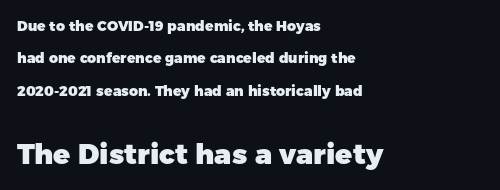
{"serif": "no", "italic": "no", "bold": "yes", "weight": "heavy", "width": "normal", "stroke_contrast": "low", "x_height": "medium", "monospaced": "no", "underline": "no", "align": "left", "line_spacing": "loose", "line_spacing_ratio": 2.31, "letter_spacing": "normal", "letter_spacing_em": 0.0, "larger_block": "second", "size_ratio": 2.0, "glyph_px": 28}
